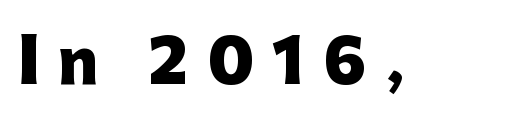
{"serif": "no", "italic": "no", "bold": "yes", "weight": "heavy", "width": "normal", "stroke_contrast": "low", "x_height": "medium", "monospaced": "no", "underline": "no", "letter_spacing": "wide", "letter_spacing_em": 0.3, "glyph_px": 61}
